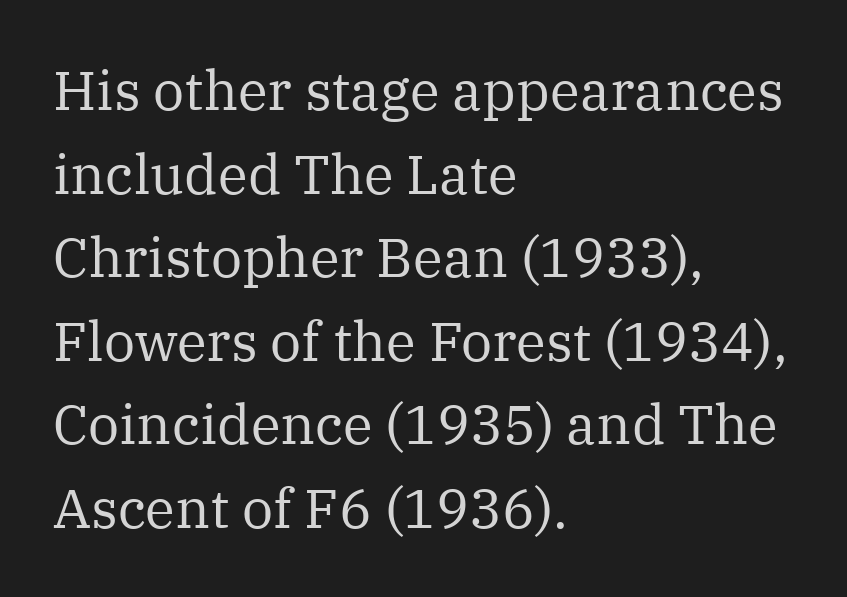
The image shows 55 px regular-weight serif type, upright; set left-aligned, normal line spacing (1.52x), normal letter spacing, not underlined; medium stroke contrast and a medium x-height.
